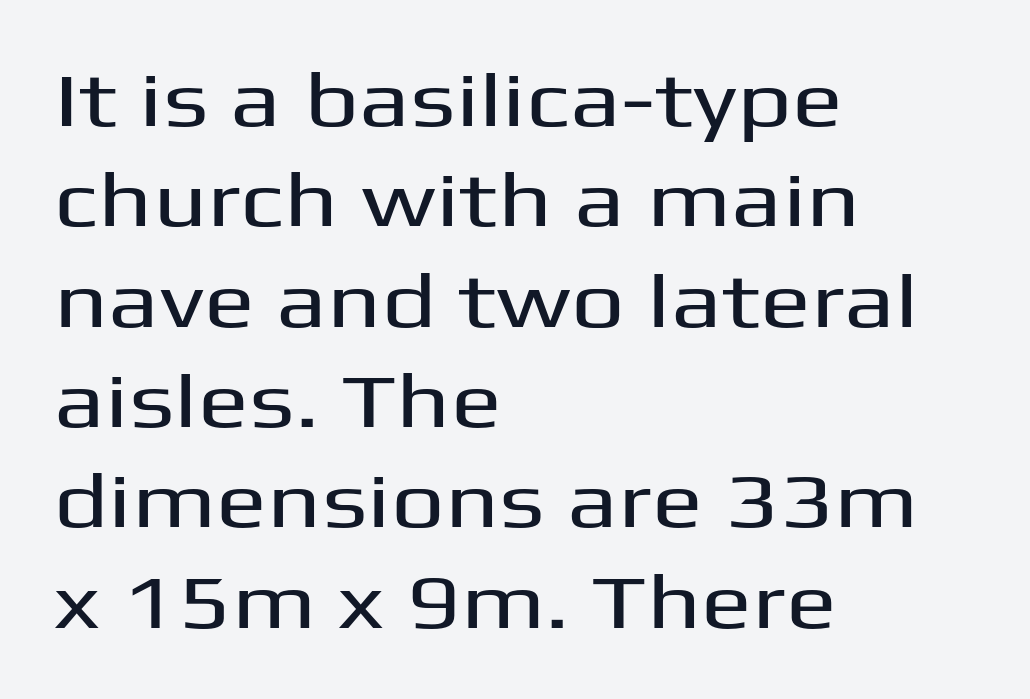
The paragraph shown leans on its left margin. A clean baseline with only descenders dipping below it. Spacing verdict: proportional, widths tailored to each character. Here the glyphs are tracked normally, forming tight word shapes.
